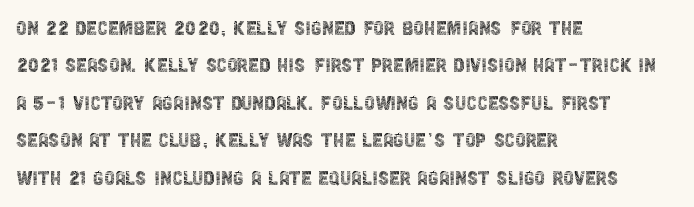
Evenly set lines give the paragraph a standard silhouette. Here the glyphs are tracked normally, forming tight word shapes. Rule under the text: the space is simply empty. Italic? Not at all — the glyphs are vertical. These glyphs show unthickened strokes, regular width or finer.
